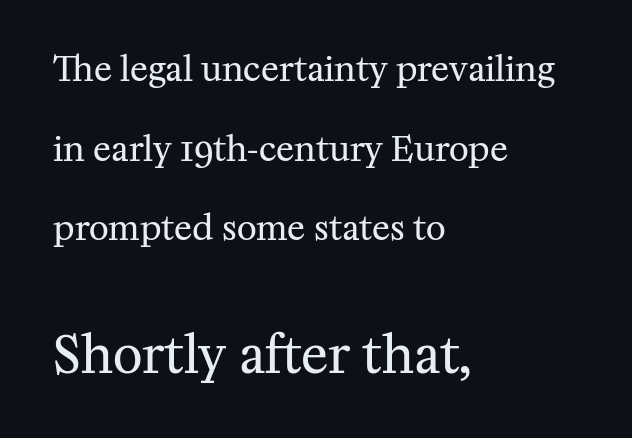
Decoration check: the copy has no underline. Regarding serifs, this sample has them. Vertical spacing — loose. Vertical stems look standard width or narrower in stroke.
